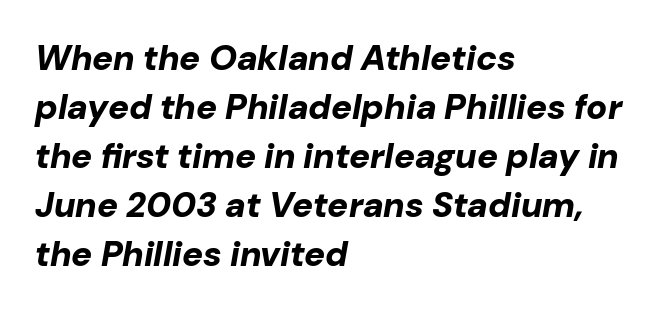
Q: Is the text bold? A: Yes.
Q: Is the text italic (slanted)? A: Yes, it leans right by about 10 degrees.
Q: Is the text underlined? A: No.
Q: How is the paragraph aligned? A: Left-aligned.
Q: Is the spacing between letters normal or unusually wide? A: Normal.
Q: Is the spacing between lines tight, normal or loose? A: Normal.
Q: Width (condensed, normal, or wide)? A: Normal.
Q: Stroke contrast? A: Low.
Q: x-height? A: Medium.
Q: Monospaced? A: No.
